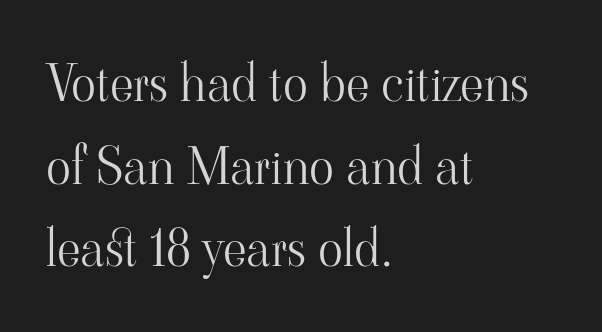
{"serif": "yes", "italic": "no", "bold": "no", "weight": "light", "width": "normal", "stroke_contrast": "high", "x_height": "small", "monospaced": "no", "underline": "no", "align": "left", "line_spacing": "normal", "line_spacing_ratio": 1.59, "letter_spacing": "normal", "letter_spacing_em": 0.0, "glyph_px": 52}
